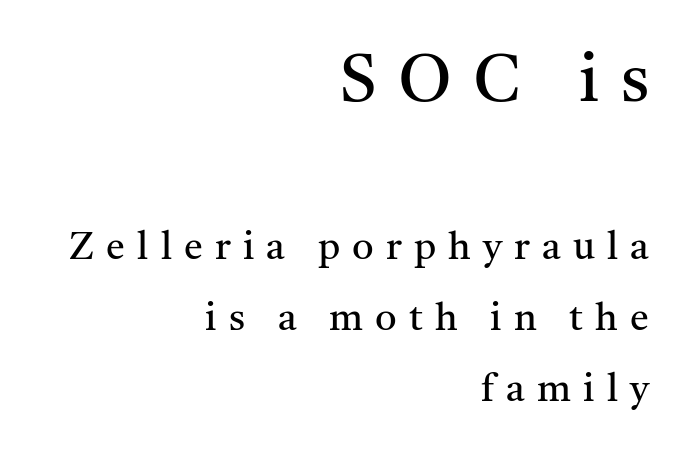
The image shows 67 px regular-weight serif type, upright; set right-aligned, line spacing 1.88x, unusually wide letter spacing (+0.32 em), not underlined; the first (top) block is 1.76x larger; medium stroke contrast and a medium x-height.
